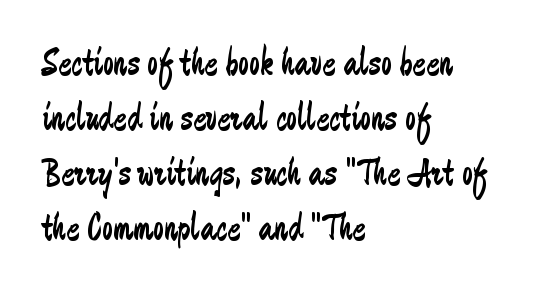
The cut favours lightness, reaching ordinary text weight at its darkest. The horizontal fit of the characters is conventional and even. Layout note: lines flush left.
